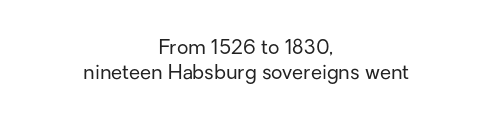
{"italic": "no", "bold": "no", "underline": "no", "align": "center", "line_spacing": "normal", "line_spacing_ratio": 1.25, "letter_spacing": "normal", "letter_spacing_em": 0.0, "glyph_px": 20}
